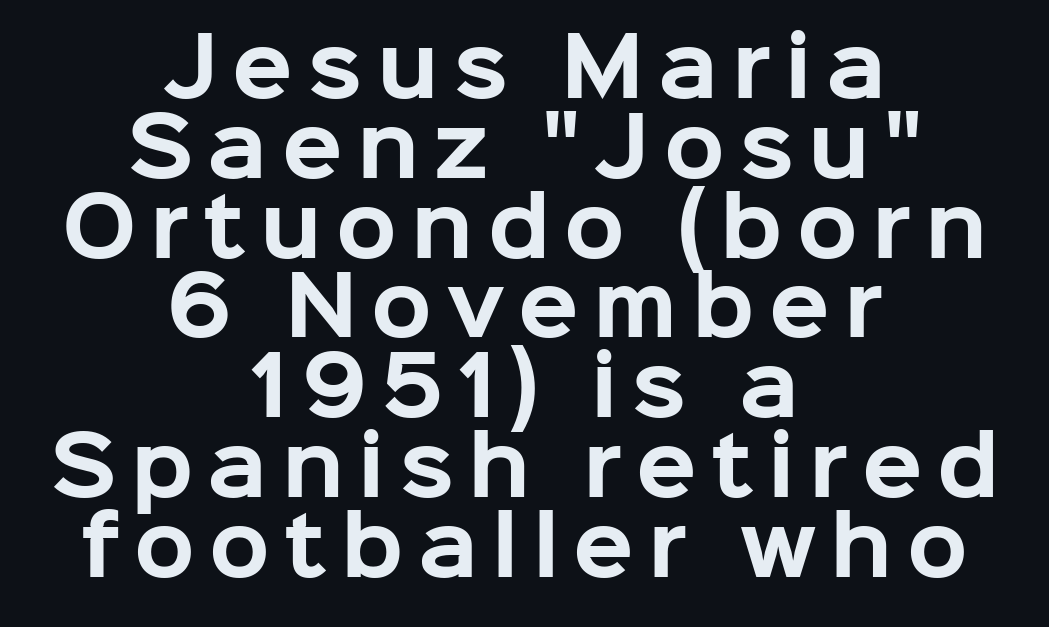
The image shows 79 px bold sans-serif type, upright; set centered, tight line spacing (1.01x), not underlined; low stroke contrast and a medium x-height.
